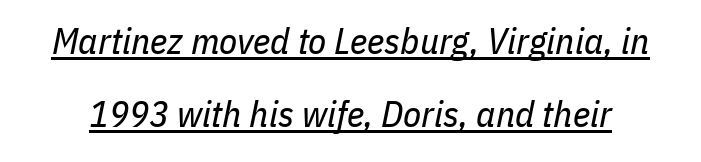
Q: Is the text bold? A: No.
Q: Is the text italic (slanted)? A: Yes, it leans right by about 11 degrees.
Q: Is the text underlined? A: Yes.
Q: Is the spacing between letters normal or unusually wide? A: Normal.
Q: Is the spacing between lines tight, normal or loose? A: Loose.
Q: Width (condensed, normal, or wide)? A: Condensed.
Q: Stroke contrast? A: Low.
Q: x-height? A: Medium.
Q: Monospaced? A: No.
